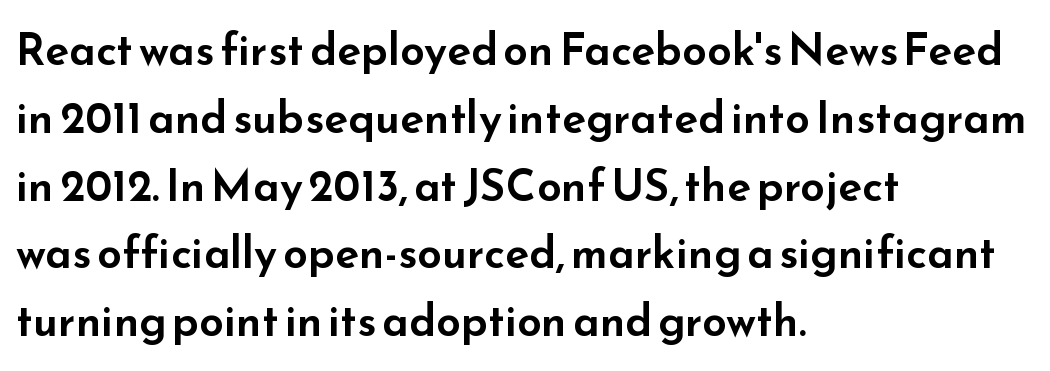
{"serif": "no", "italic": "no", "width": "wide", "stroke_contrast": "low", "x_height": "small", "monospaced": "no", "underline": "no", "align": "left", "line_spacing": "normal", "line_spacing_ratio": 1.54, "letter_spacing": "normal", "letter_spacing_em": 0.0, "glyph_px": 44}
